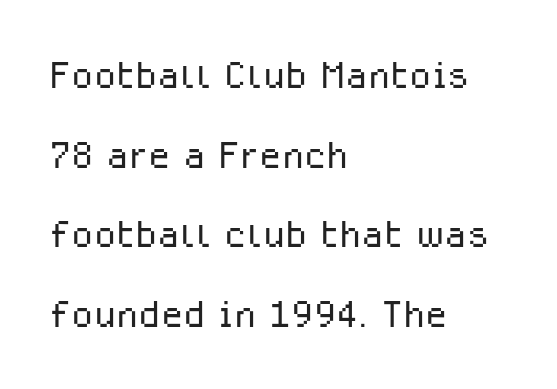
{"serif": "no", "italic": "no", "bold": "no", "weight": "light", "width": "normal", "stroke_contrast": "low", "x_height": "medium", "monospaced": "no", "underline": "no", "align": "left", "line_spacing": "normal", "line_spacing_ratio": 1.56, "letter_spacing": "normal", "letter_spacing_em": 0.0, "glyph_px": 51}
